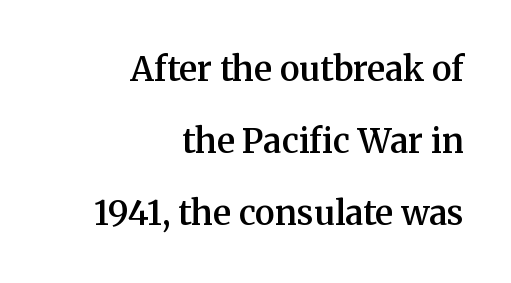
The image shows 34 px semibold serif type, upright; set right-aligned, loose line spacing (2.12x), normal letter spacing, not underlined; medium stroke contrast and a medium x-height.
